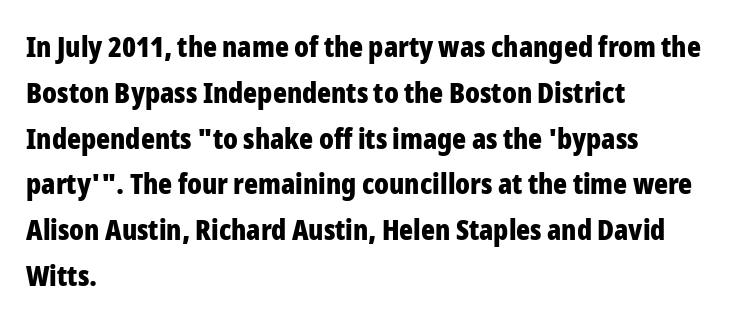
What kind of face is this? One without serifs — a sans. Bare-footed words on every line. I'd describe the lettering as bold — thick and assertive. Normally led — the rows are evenly, conventionally spaced. This sample has the flowing, uneven cadence of proportional lettering.
